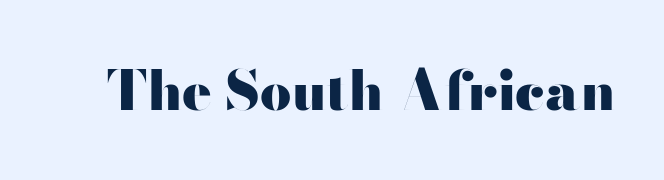
Q: Is the text bold? A: Yes.
Q: Is the text italic (slanted)? A: No, it is upright.
Q: Is the typeface a serif or a sans-serif typeface? A: Serif.
Q: Is the text underlined? A: No.
Q: Is the spacing between letters normal or unusually wide? A: Normal.
Q: Width (condensed, normal, or wide)? A: Wide.
Q: Stroke contrast? A: High.
Q: x-height? A: Small.
Q: Monospaced? A: No.
